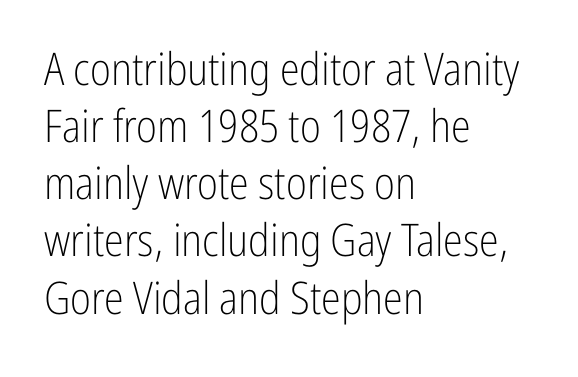
Q: Is the text bold? A: No.
Q: Is the text italic (slanted)? A: No, it is upright.
Q: Is the typeface a serif or a sans-serif typeface? A: Sans-serif.
Q: Is the text underlined? A: No.
Q: How is the paragraph aligned? A: Left-aligned.
Q: Is the spacing between letters normal or unusually wide? A: Normal.
Q: Is the spacing between lines tight, normal or loose? A: Normal.
Q: Width (condensed, normal, or wide)? A: Condensed.
Q: Stroke contrast? A: Low.
Q: x-height? A: Medium.
Q: Monospaced? A: No.
